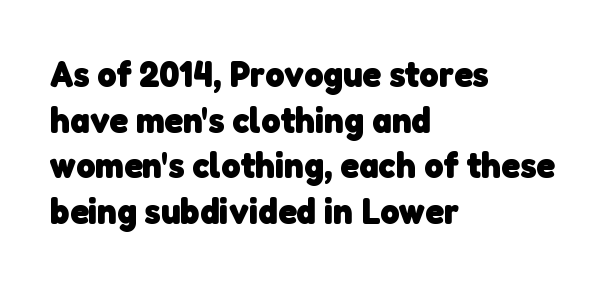
What kind of face is this? One without serifs — a sans. Words appear dense and cohesive because spacing is normal. Every letter is thick-stroked: bold, no question. The paragraph has a hard left edge and a soft right edge. Words float on clear page, feet unadorned.
